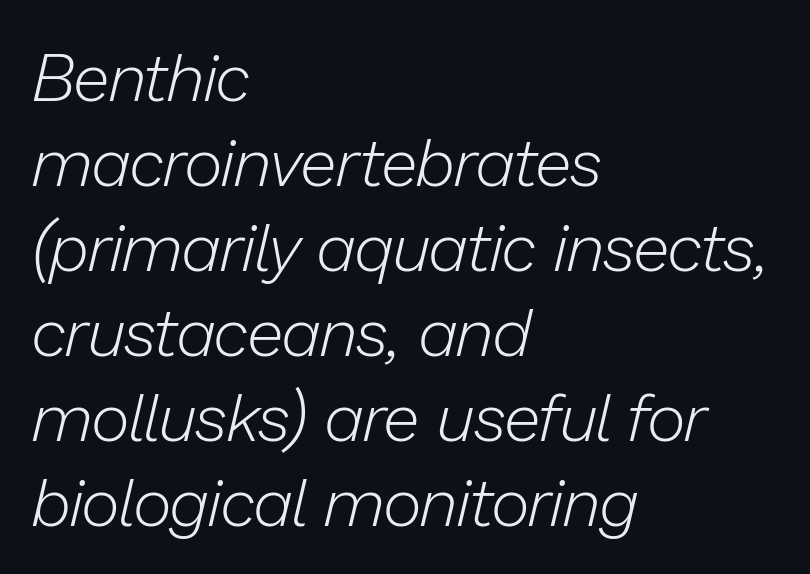
Q: Is the text bold? A: No.
Q: Is the text italic (slanted)? A: Yes, it leans right by about 13 degrees.
Q: Is the text underlined? A: No.
Q: How is the paragraph aligned? A: Left-aligned.
Q: Is the spacing between letters normal or unusually wide? A: Normal.
Q: Is the spacing between lines tight, normal or loose? A: Normal.
Q: Width (condensed, normal, or wide)? A: Normal.
Q: Stroke contrast? A: Low.
Q: x-height? A: Medium.
Q: Monospaced? A: No.
